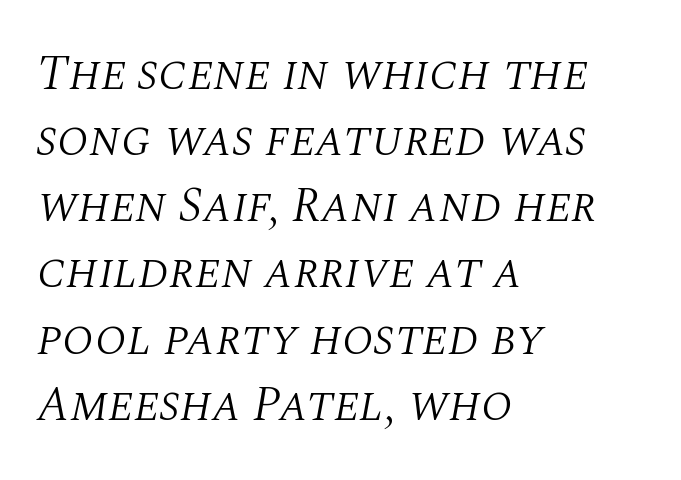
Q: Is the text bold? A: No.
Q: Is the text italic (slanted)? A: Yes, it leans right by about 10 degrees.
Q: Is the typeface a serif or a sans-serif typeface? A: Serif.
Q: Is the text underlined? A: No.
Q: How is the paragraph aligned? A: Left-aligned.
Q: Is the spacing between letters normal or unusually wide? A: Normal.
Q: Is the spacing between lines tight, normal or loose? A: Normal.
Q: Width (condensed, normal, or wide)? A: Normal.
Q: Stroke contrast? A: Medium.
Q: x-height? A: Large.
Q: Monospaced? A: No.
